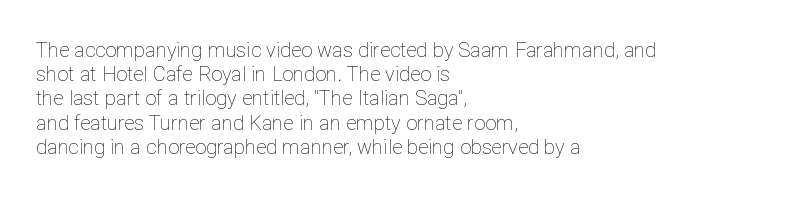
The image shows 20 px text type, upright; set left-aligned, line spacing 1.21x, normal letter spacing, not underlined.
